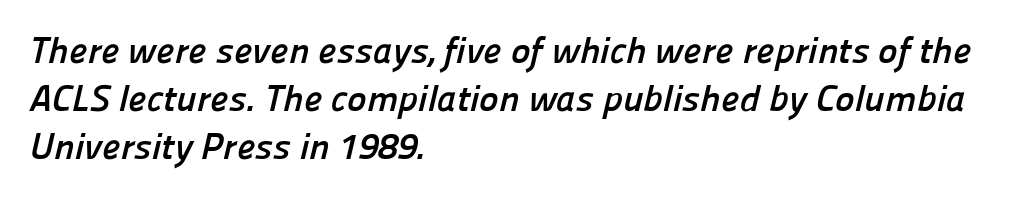
The image shows 37 px semibold sans-serif type; set left-aligned, normal line spacing (1.3x), normal letter spacing, not underlined; low stroke contrast and a medium x-height.
